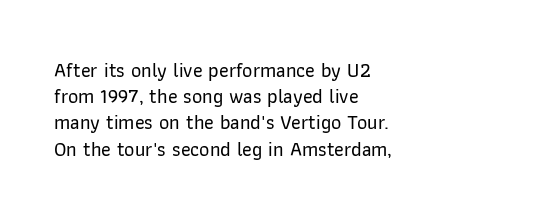
The image shows 20 px text type, upright; set left-aligned, normal line spacing (1.31x), normal letter spacing, not underlined.
